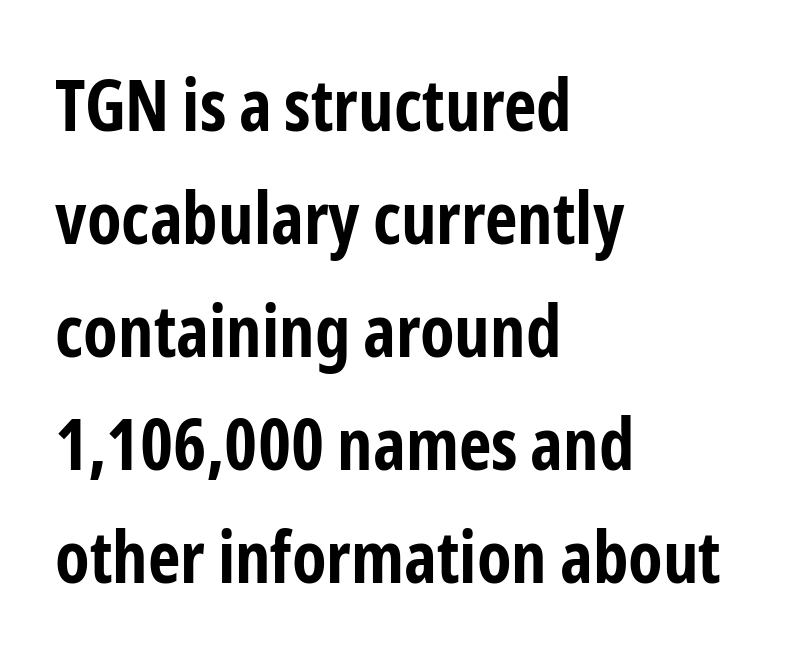
Just letters on the line, the space beneath them empty. The face used here is proportionally spaced, like ordinary book or web type. A normal amount of white space separates one row of letters from the next. Set as a true bold cut, around the 700 mark. A typesetter would label this face a sans. Horizontally, the lines are justified to the leading edge only.
